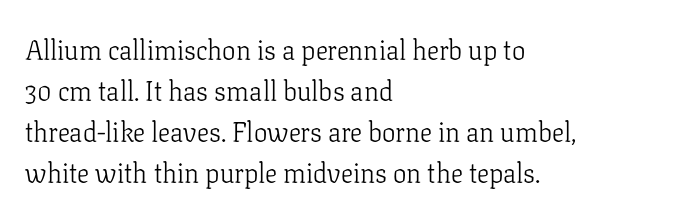
On a weight scale, this lands at 450 or below. The passage shown has conventional tracking throughout. A normal amount of white space separates one row of letters from the next. The rag falls on the right side of this text block.
